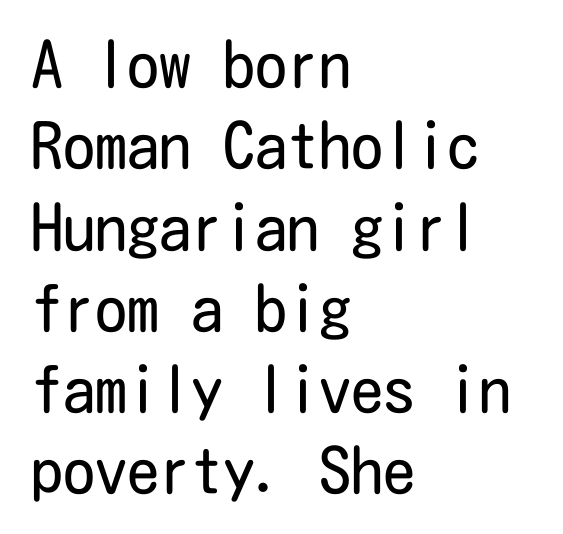
The image shows 64 px regular-weight, condensed sans-serif type, upright; set left-aligned, normal line spacing (1.27x), normal letter spacing, not underlined; low stroke contrast and a medium x-height.
